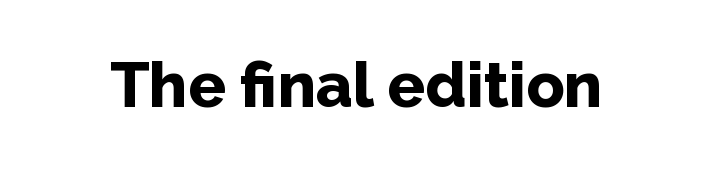
{"serif": "no", "italic": "no", "bold": "yes", "weight": "bold", "width": "normal", "stroke_contrast": "low", "x_height": "medium", "monospaced": "no", "underline": "no", "letter_spacing": "normal", "letter_spacing_em": 0.0, "glyph_px": 63}
